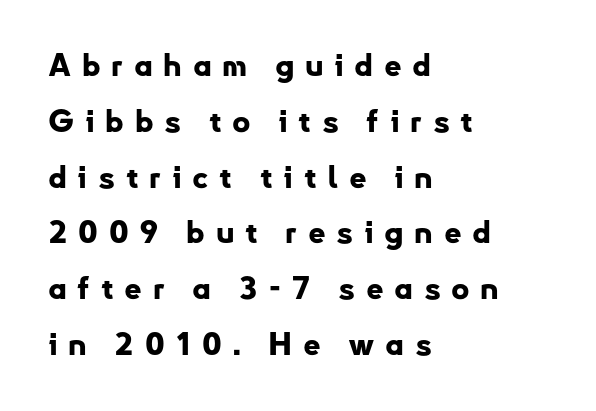
{"serif": "no", "italic": "no", "bold": "yes", "weight": "bold", "width": "normal", "stroke_contrast": "low", "x_height": "small", "monospaced": "no", "underline": "no", "align": "left", "line_spacing_ratio": 1.8, "letter_spacing": "wide", "letter_spacing_em": 0.34, "glyph_px": 31}
